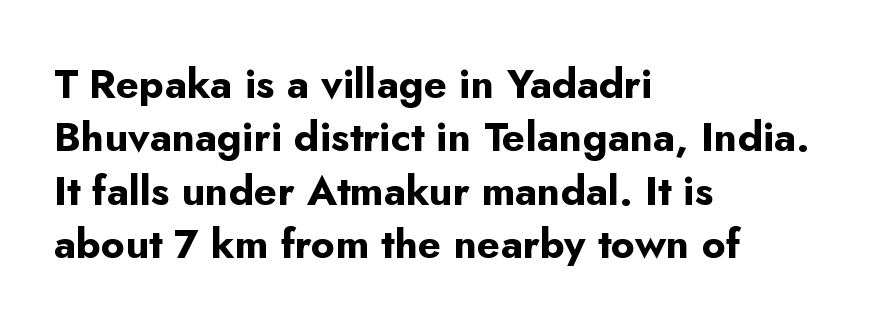
{"serif": "no", "italic": "no", "bold": "yes", "weight": "bold", "width": "normal", "stroke_contrast": "low", "x_height": "small", "monospaced": "no", "underline": "no", "align": "left", "line_spacing": "normal", "line_spacing_ratio": 1.3, "letter_spacing": "normal", "letter_spacing_em": 0.0, "glyph_px": 41}
